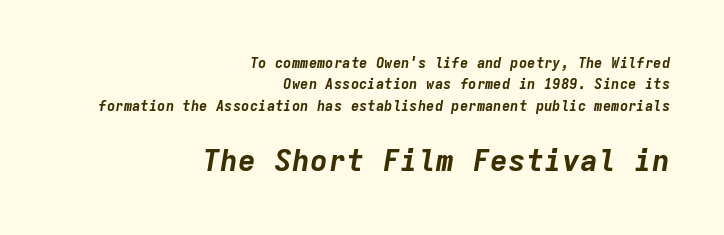
The passage shown is typed in a monospace face where columns stay perfectly aligned. Leading matches the norm, producing a regular column. The lines are quadded right. Is the type bold? Yes — the strokes are clearly thick and heavy. Letter spacing: default.
